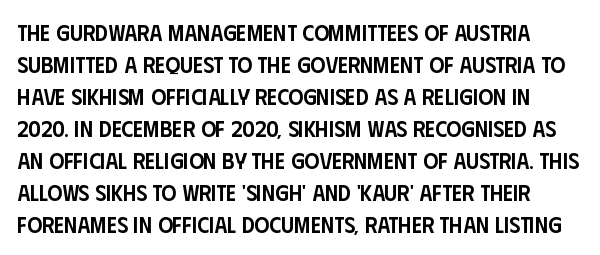
I'd describe the lettering as semibold — firm but not a full bold. Short note: letters normally spaced. Descenders are the only things crossing below the line. Unlike italic type, these characters show no tilt at all. Summary of vertical rhythm: regular, with standard interline spacing.
